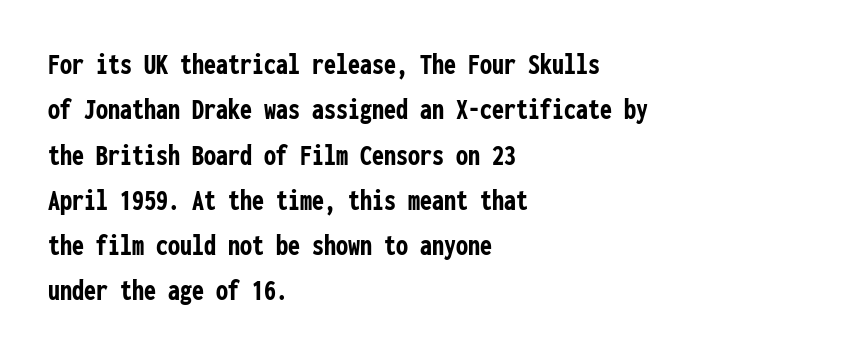
Q: Is the text bold? A: Yes.
Q: Is the text italic (slanted)? A: No, it is upright.
Q: Is the typeface a serif or a sans-serif typeface? A: Sans-serif.
Q: Is the text underlined? A: No.
Q: How is the paragraph aligned? A: Left-aligned.
Q: Is the spacing between letters normal or unusually wide? A: Normal.
Q: Is the spacing between lines tight, normal or loose? A: Normal.
Q: Width (condensed, normal, or wide)? A: Condensed.
Q: Stroke contrast? A: Low.
Q: x-height? A: Medium.
Q: Monospaced? A: Yes.
